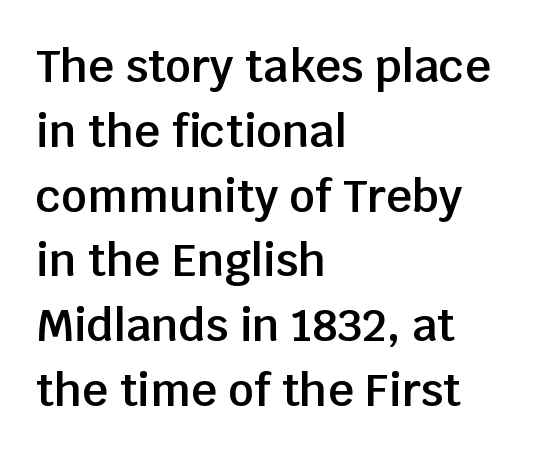
Q: Is the text bold? A: Semi-bold.
Q: Is the text italic (slanted)? A: No, it is upright.
Q: Is the typeface a serif or a sans-serif typeface? A: Sans-serif.
Q: Is the text underlined? A: No.
Q: How is the paragraph aligned? A: Left-aligned.
Q: Is the spacing between letters normal or unusually wide? A: Normal.
Q: Is the spacing between lines tight, normal or loose? A: Normal.
Q: Width (condensed, normal, or wide)? A: Normal.
Q: Stroke contrast? A: Low.
Q: x-height? A: Large.
Q: Monospaced? A: No.
